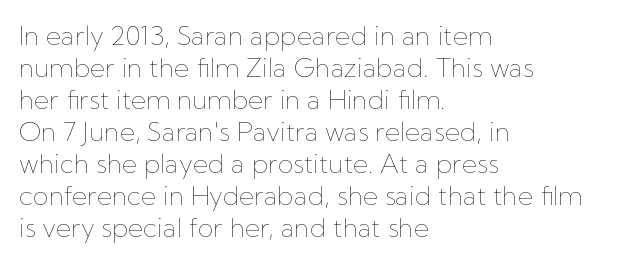
The image shows 26 px text type, upright; set left-aligned, line spacing 1.23x, normal letter spacing, not underlined.
